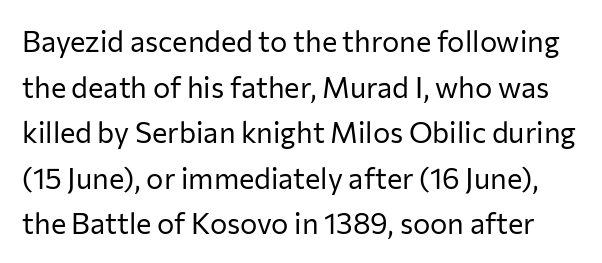
No letter is thick-stroked: the sample isn't bold. Letterform terminals end flat and unadorned throughout the passage. Inter-character spacing is left at the font's built-in metrics. Looks like regular typesetting: each glyph gets only the width it needs.
